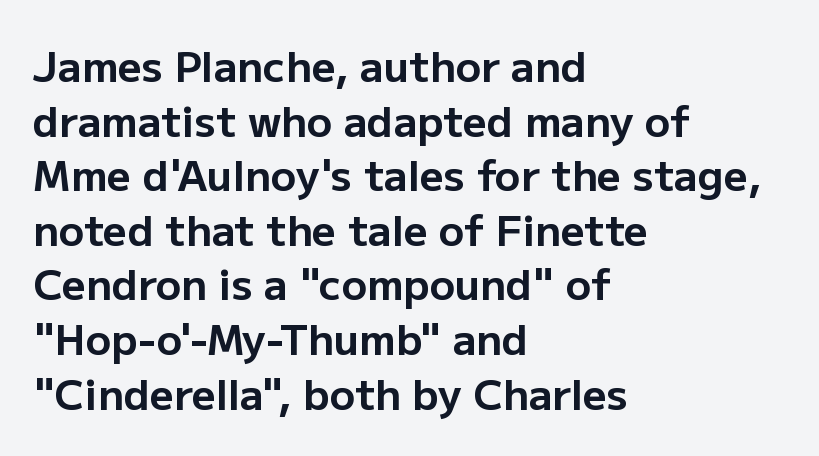
The image shows 42 px bold sans-serif type, upright; set left-aligned, normal line spacing (1.3x), normal letter spacing, not underlined; low stroke contrast and a medium x-height.
